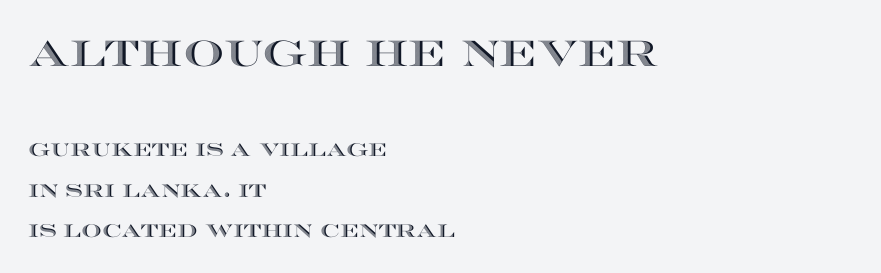
Spacing verdict: proportional, widths tailored to each character. A typesetter would call this zero additional tracking. The rendering shrinks the type as you move from the upper chunk to the lower. Glance below the letters and you will spot only blank space. Rendered with straight, roman letterforms.
